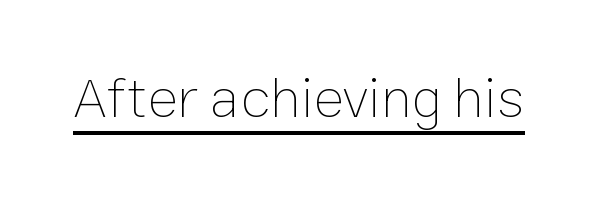
Q: Is the text bold? A: No.
Q: Is the text italic (slanted)? A: No, it is upright.
Q: Is the text underlined? A: Yes.
Q: Is the spacing between letters normal or unusually wide? A: Normal.
Q: Width (condensed, normal, or wide)? A: Normal.
Q: Stroke contrast? A: Low.
Q: x-height? A: Medium.
Q: Monospaced? A: No.
